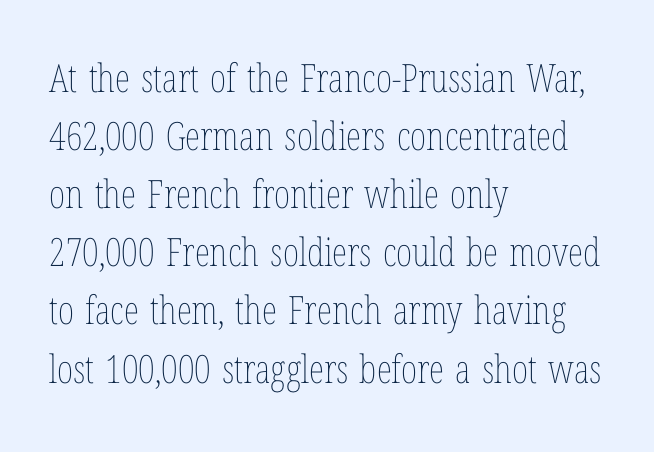
The image shows 39 px thin, condensed type, upright; set left-aligned, normal line spacing (1.49x), normal letter spacing, not underlined; low stroke contrast and a medium x-height.
